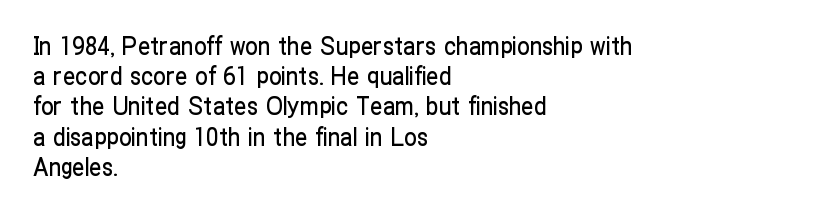
Standard letterfit; no display-style spreading of the glyphs. A typesetter would mark this as roman, not italic. Does the copy run flush right? No — it runs flush left. Words float on clear page, feet unadorned.
